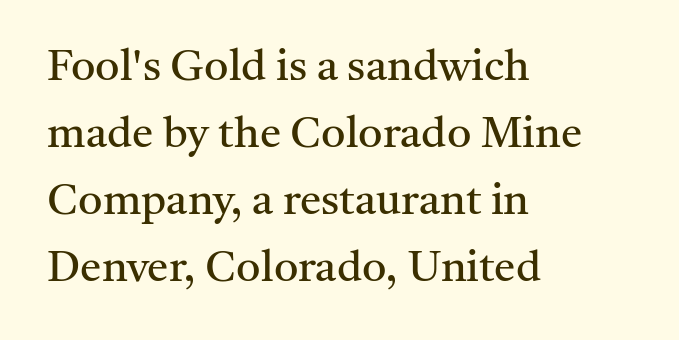
Each word holds together tightly as a unit, with standard inter-letter gaps. Vertical stems look standard width or narrower in stroke. Underline: absent. Characters remain perfectly vertical along every line.
